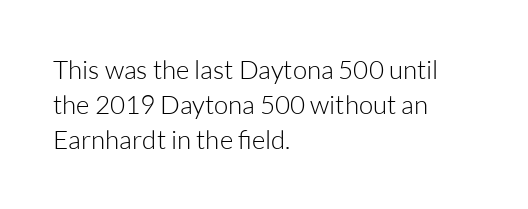
Q: Is the text bold? A: No.
Q: Is the text italic (slanted)? A: No, it is upright.
Q: Is the text underlined? A: No.
Q: How is the paragraph aligned? A: Left-aligned.
Q: Is the spacing between letters normal or unusually wide? A: Normal.
Q: Is the spacing between lines tight, normal or loose? A: Normal.
